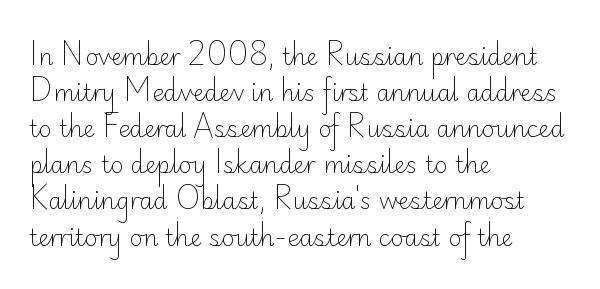
The image shows 23 px text type, upright; set left-aligned, normal line spacing (1.57x), normal letter spacing, not underlined.
